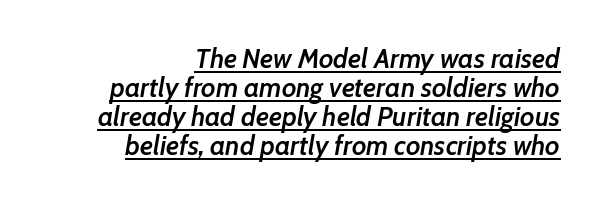
The image shows 27 px text type, italic (leaning right); set right-aligned, tight line spacing (1.07x), normal letter spacing, underlined.
